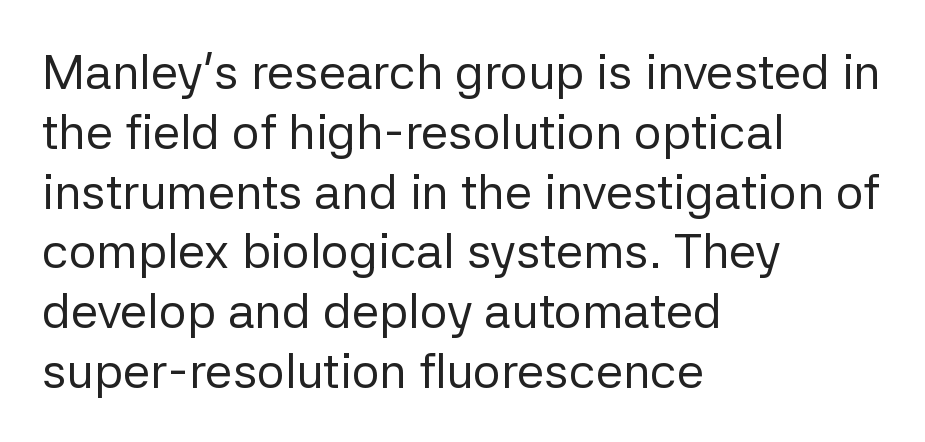
Q: Is the text bold? A: No.
Q: Is the text italic (slanted)? A: No, it is upright.
Q: Is the typeface a serif or a sans-serif typeface? A: Sans-serif.
Q: Is the text underlined? A: No.
Q: How is the paragraph aligned? A: Left-aligned.
Q: Is the spacing between letters normal or unusually wide? A: Normal.
Q: Width (condensed, normal, or wide)? A: Normal.
Q: Stroke contrast? A: Low.
Q: x-height? A: Medium.
Q: Monospaced? A: No.
